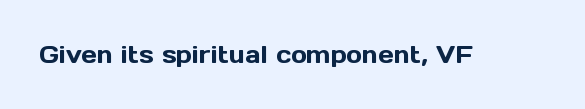
{"italic": "no", "underline": "no", "letter_spacing": "normal", "letter_spacing_em": 0.0, "glyph_px": 24}
